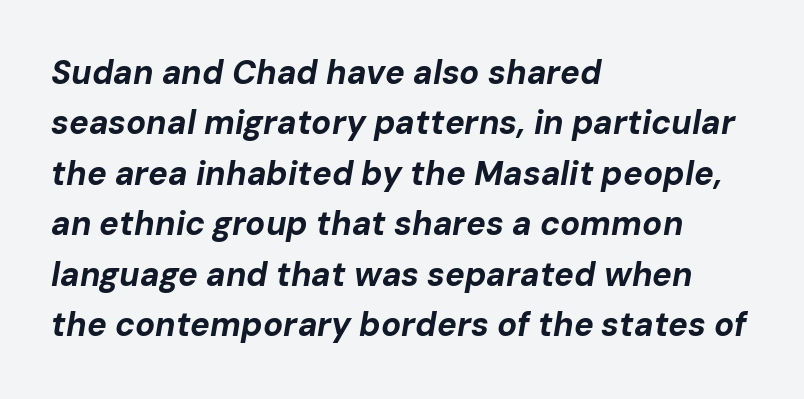
{"italic": "yes", "lean": "right", "slant_degrees": 10, "bold": "yes", "weight": "bold", "width": "normal", "stroke_contrast": "low", "x_height": "medium", "monospaced": "no", "underline": "no", "align": "left", "line_spacing": "normal", "line_spacing_ratio": 1.53, "letter_spacing": "normal", "letter_spacing_em": 0.0, "glyph_px": 33}
